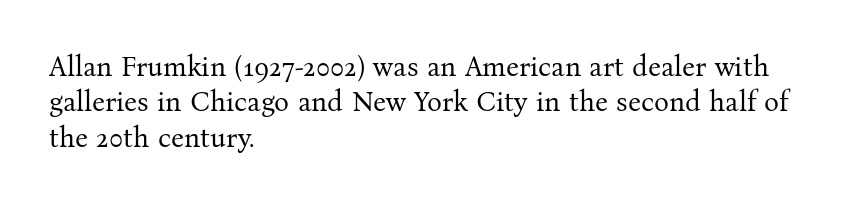
The space directly below the letters is spotless. Line beginnings align vertically; line endings do not. There is no visible air inserted between adjacent glyphs. Each stroke keeps to a modest, everyday thickness or less. The rows are spaced the way most documents space them.
